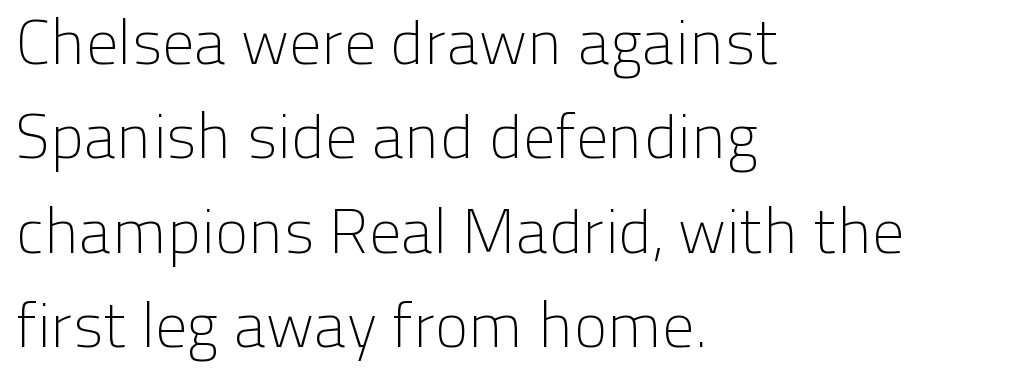
The image shows 63 px light sans-serif type, upright; set left-aligned, normal line spacing (1.5x), normal letter spacing, not underlined; low stroke contrast and a medium x-height.
